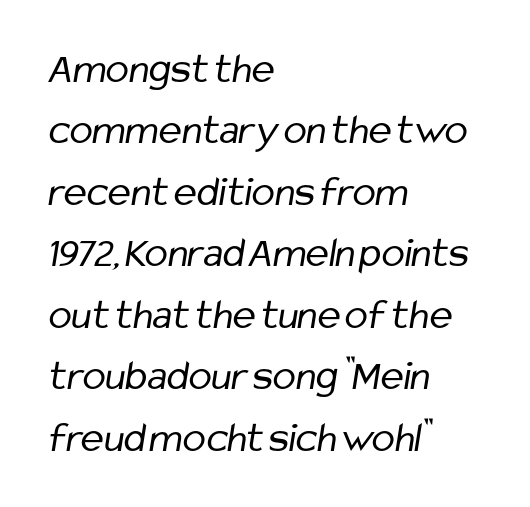
Q: Is the text bold? A: No.
Q: Is the typeface a serif or a sans-serif typeface? A: Sans-serif.
Q: Is the text underlined? A: No.
Q: How is the paragraph aligned? A: Left-aligned.
Q: Is the spacing between letters normal or unusually wide? A: Normal.
Q: Is the spacing between lines tight, normal or loose? A: Normal.
Q: Width (condensed, normal, or wide)? A: Condensed.
Q: Stroke contrast? A: Low.
Q: x-height? A: Medium.
Q: Monospaced? A: No.
